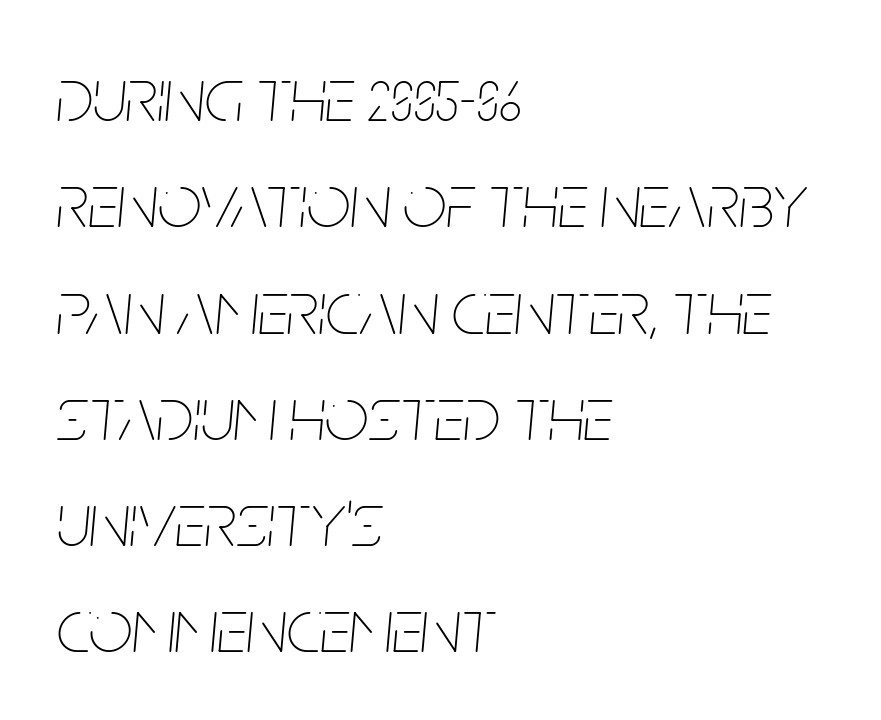
The image shows 77 px thin, condensed type, italic (leaning right); set left-aligned, normal line spacing (1.38x), normal letter spacing, not underlined; low stroke contrast and a large x-height.
